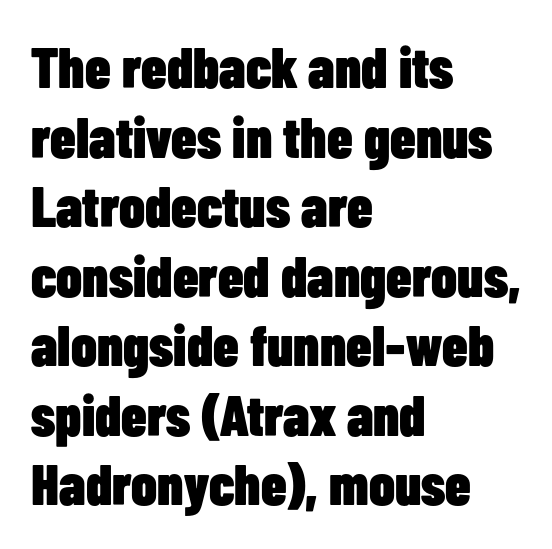
Students, note that the glyphs here touch the page at normal intervals. The glyphs have the mass of a bold cut. Each letter keeps its own natural width here, so spacing adapts to shape. Nope, not italic — everything's standing straight. Honestly, there is no underline to notice here at all. Does the type have serifs? No, each stem ends abruptly.
